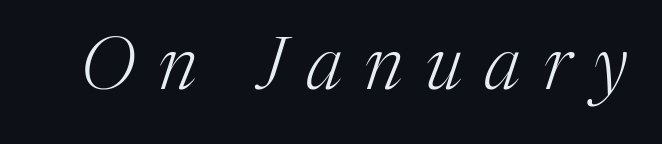
The image shows 73 px light serif type, italic (leaning right); set unusually wide letter spacing (+0.31 em), not underlined; medium stroke contrast and a medium x-height.
